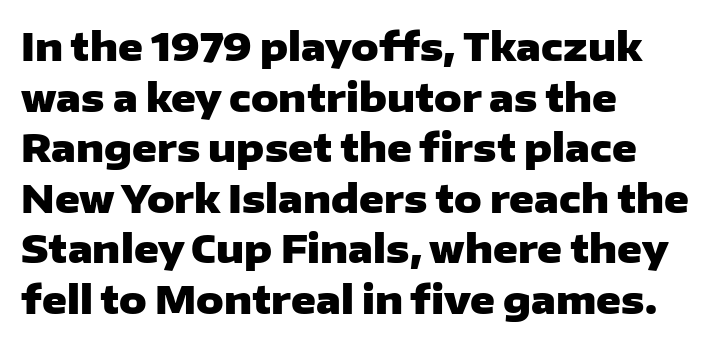
Q: Is the text bold? A: Yes.
Q: Is the text italic (slanted)? A: No, it is upright.
Q: Is the typeface a serif or a sans-serif typeface? A: Sans-serif.
Q: Is the text underlined? A: No.
Q: How is the paragraph aligned? A: Left-aligned.
Q: Is the spacing between letters normal or unusually wide? A: Normal.
Q: Is the spacing between lines tight, normal or loose? A: Normal.
Q: Width (condensed, normal, or wide)? A: Wide.
Q: Stroke contrast? A: Low.
Q: x-height? A: Medium.
Q: Monospaced? A: No.
